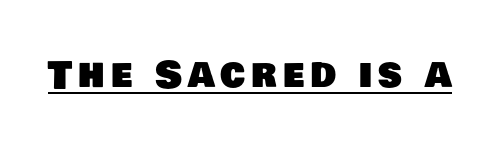
{"serif": "no", "width": "normal", "stroke_contrast": "low", "x_height": "large", "monospaced": "no", "underline": "yes", "glyph_px": 37}
